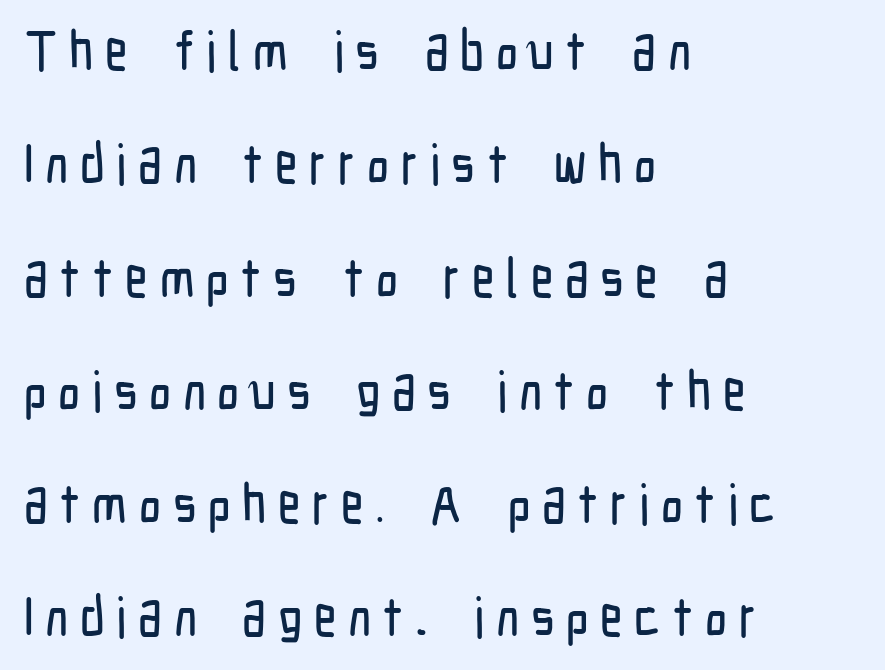
The letterforms stand isolated, each surrounded by extra space. Bare-footed words on every line. If you drew a ruler down the left edge, every line would touch it. I'd call this a sans setting — the letters go barefoot. The axis of the letterforms is exactly vertical. Do the characters align in a grid? No, the font is proportional.
